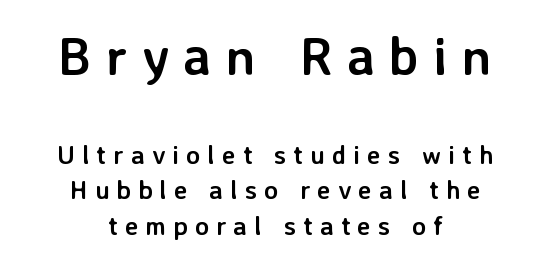
Q: Is the text bold? A: Yes.
Q: Is the text italic (slanted)? A: No, it is upright.
Q: Is the typeface a serif or a sans-serif typeface? A: Sans-serif.
Q: Is the text underlined? A: No.
Q: How is the paragraph aligned? A: Centered.
Q: Is the spacing between letters normal or unusually wide? A: Unusually wide.
Q: Is the spacing between lines tight, normal or loose? A: Normal.
Q: Which block of text is set in a larger size, the first (top) or the second (bottom)? A: The first (top) one.
Q: Width (condensed, normal, or wide)? A: Normal.
Q: Stroke contrast? A: Low.
Q: x-height? A: Medium.
Q: Monospaced? A: No.
